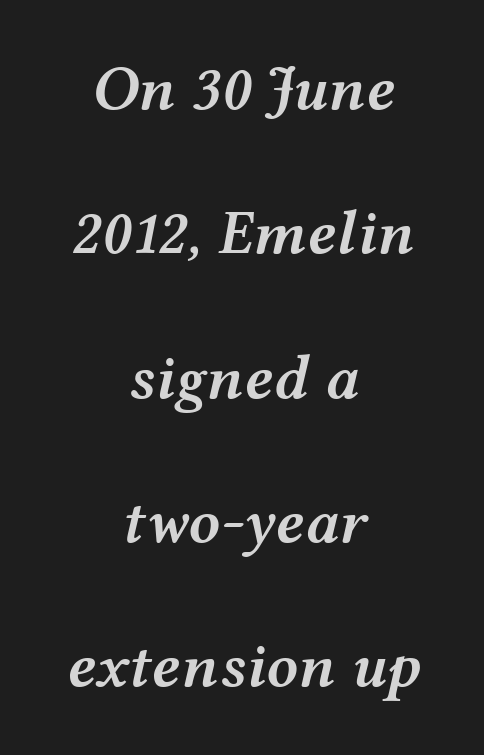
Compared with an ordinary text face, these strokes are moderately heavier — a semibold. If you folded the block vertically in half, each line would mirror itself in length. Just letters on the line, the space beneath them empty. The typography opts for an oblique posture over an upright one.
